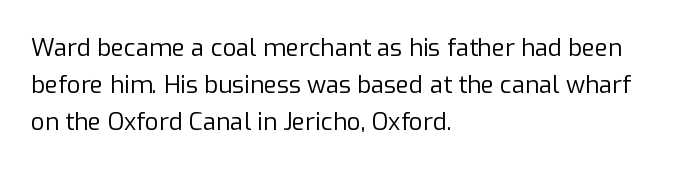
The image shows 24 px text type, upright; set left-aligned, normal line spacing (1.55x), normal letter spacing, not underlined.
